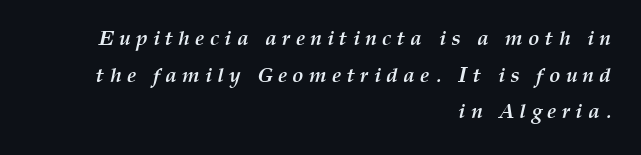
Q: Is the text bold? A: Yes.
Q: Is the text italic (slanted)? A: Yes, it leans right by about 12 degrees.
Q: Is the text underlined? A: No.
Q: How is the paragraph aligned? A: Right-aligned.
Q: Is the spacing between letters normal or unusually wide? A: Unusually wide.
